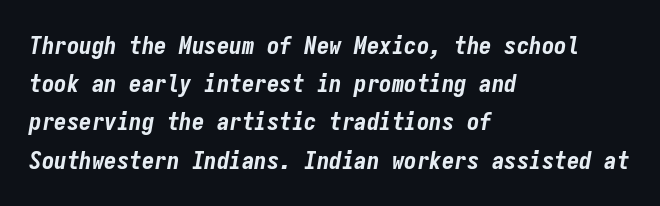
Q: Is the text bold? A: Yes.
Q: Is the text italic (slanted)? A: Yes, it leans right by about 9 degrees.
Q: Is the text underlined? A: No.
Q: How is the paragraph aligned? A: Left-aligned.
Q: Is the spacing between letters normal or unusually wide? A: Normal.
Q: Is the spacing between lines tight, normal or loose? A: Normal.
